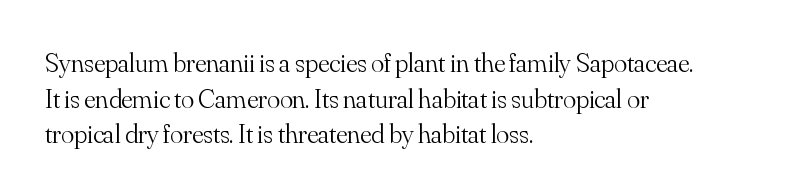
{"italic": "no", "bold": "no", "underline": "no", "align": "left", "line_spacing": "normal", "line_spacing_ratio": 1.32, "letter_spacing": "normal", "letter_spacing_em": 0.0, "glyph_px": 27}
